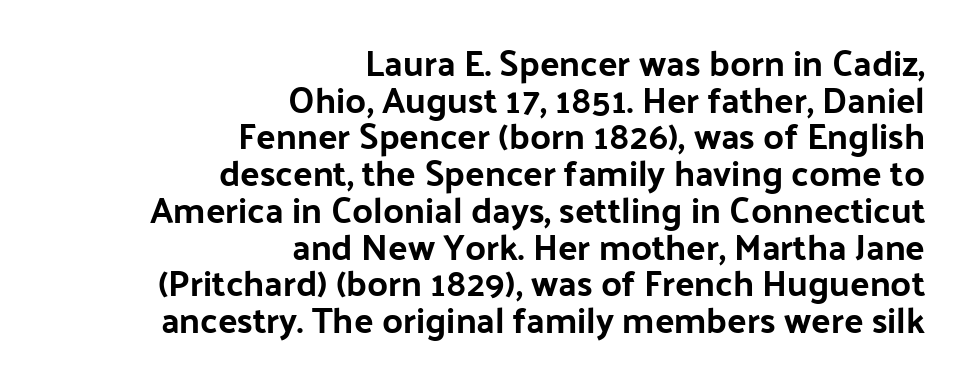
The type is set solid horizontally, with unmodified tracking. Layout note: lines flush right. How would I describe the line gaps? Narrow and economical. No feet cap the strokes, marking this as sans-serif type. Is this a fixed-width face? No — the glyphs have proportional, varying widths. When letters stand straight like this, we call the style roman or upright.
